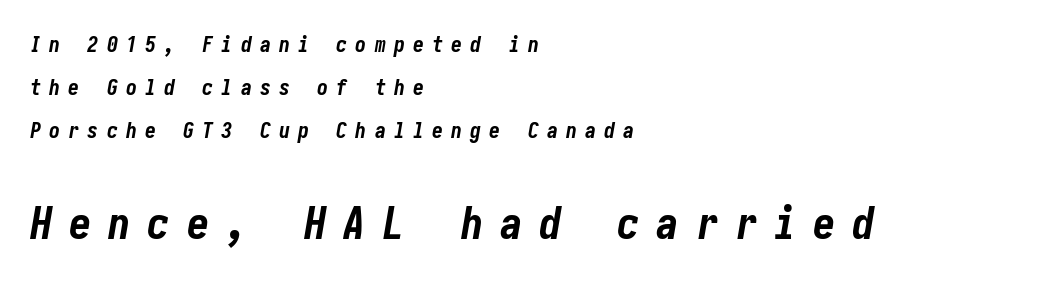
The image shows 45 px bold, condensed type, italic (leaning right); set left-aligned, loose line spacing (1.95x), unusually wide letter spacing (+0.37 em), not underlined; the second (bottom) block is 2.05x larger; low stroke contrast and a medium x-height.
